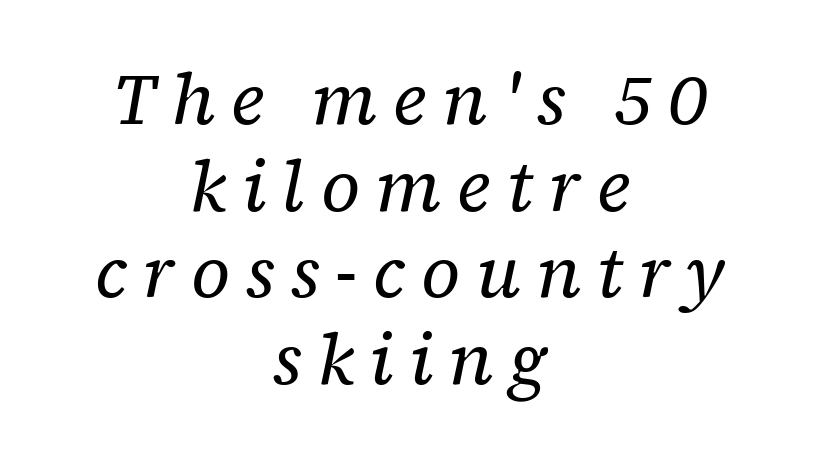
These lines were composed using italics. These lines stack symmetrically, like a column narrowing and widening about its center. The letters carry serifs — small finishing strokes at the ends of their stems. This sample has the flowing, uneven cadence of proportional lettering. On a weight scale, this lands at 450 or below. The tracking reads as deliberately expanded to a designer's eye.
